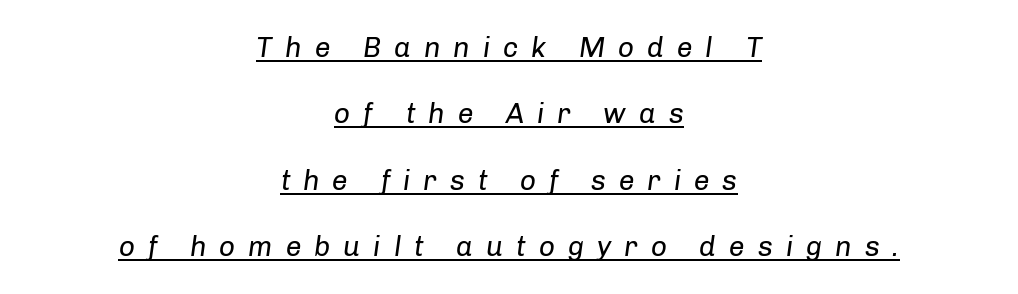
Designer's note — italics engaged. Does the leading feel generous? Absolutely, it's lavish. A baseline rule has been typeset under these characters. Do the characters align in a grid? No, the font is proportional. Stems and bowls with no extra thickness — not bold. Students, note that the glyphs here are deliberately spaced far apart.
